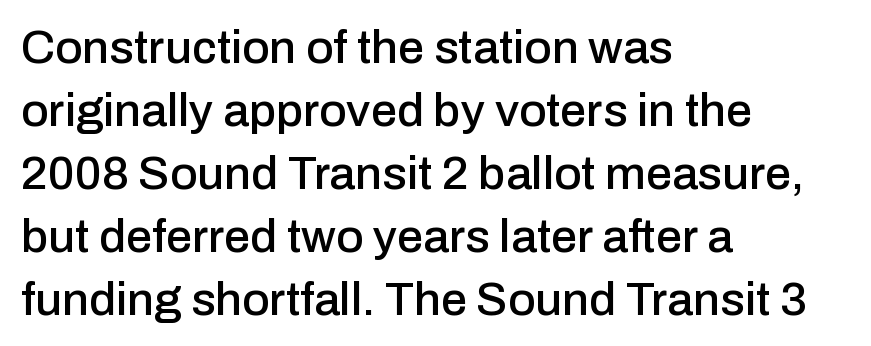
Q: Is the text italic (slanted)? A: No, it is upright.
Q: Is the typeface a serif or a sans-serif typeface? A: Sans-serif.
Q: Is the text underlined? A: No.
Q: How is the paragraph aligned? A: Left-aligned.
Q: Is the spacing between letters normal or unusually wide? A: Normal.
Q: Is the spacing between lines tight, normal or loose? A: Normal.
Q: Width (condensed, normal, or wide)? A: Normal.
Q: Stroke contrast? A: Low.
Q: x-height? A: Medium.
Q: Monospaced? A: No.
